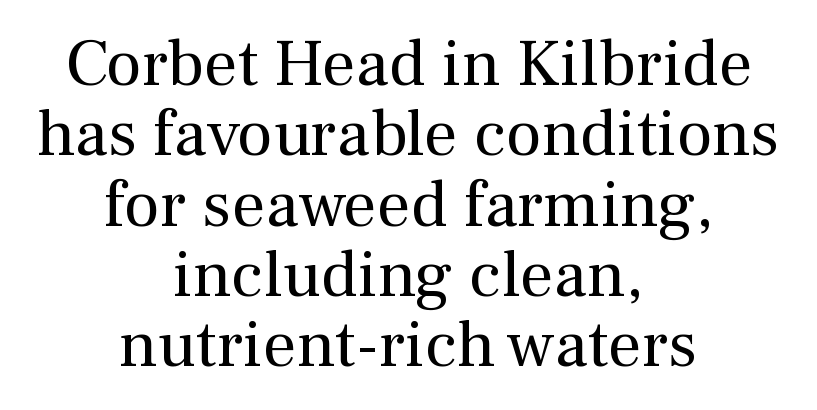
Ordinary non-slanted type is in use. The zone under the glyphs is completely vacant. Is this a fixed-width face? No — the glyphs have proportional, varying widths. Does extra space separate the letters? No, they use regular spacing. The typeface chosen for these lines features serifs. Where is the straight margin? There isn't one; the lines are centered.
